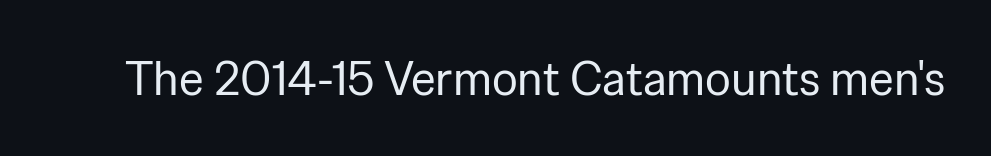
The image shows 48 px regular-weight sans-serif type, upright; set normal letter spacing, not underlined; low stroke contrast and a medium x-height.
